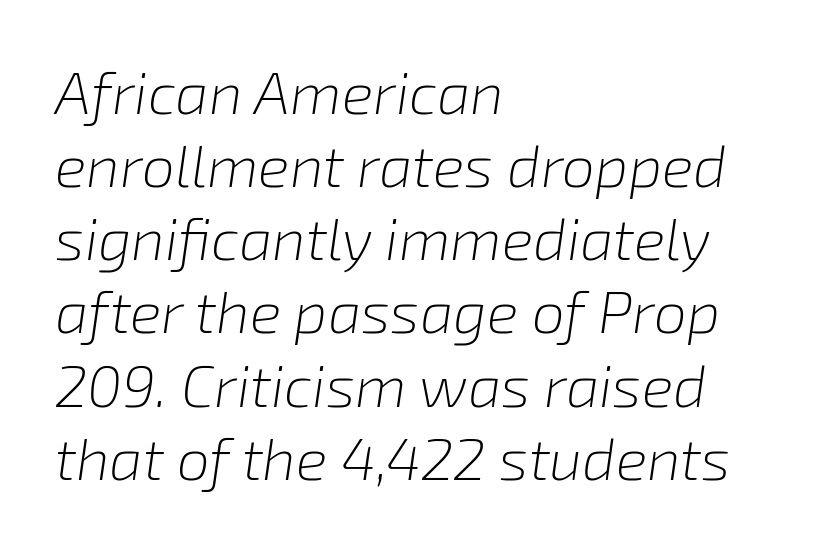
The passage shown is not bold in any degree. Is the letter spacing exaggerated? No — it looks like the ordinary default. The setting favours the left margin, as ordinary paragraphs usually do. The text carries the slant typical of an italic or oblique font. The passage shown is typed in a proportional face where columns would drift.
